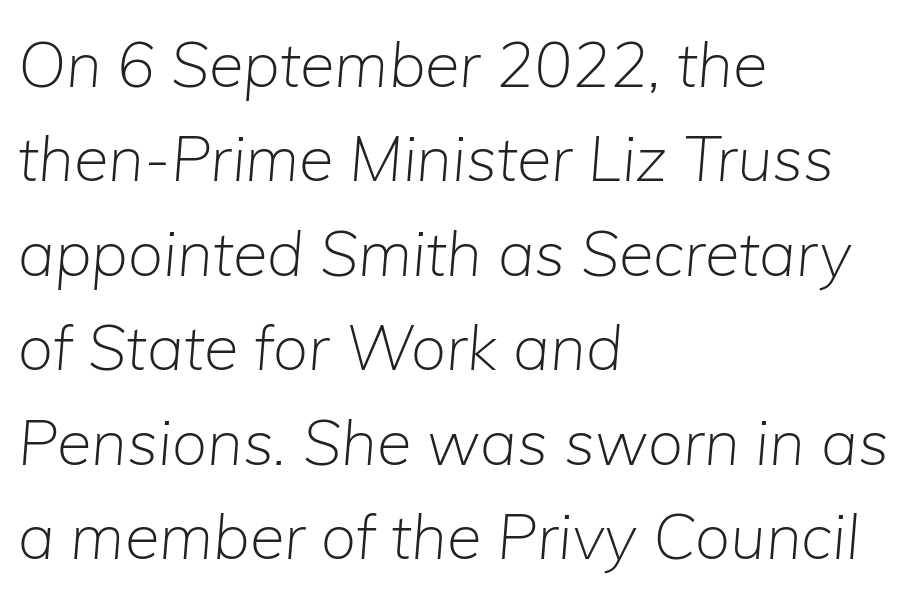
Italic: yes, the glyphs are oblique. Is there much room between lines? A standard amount, neither cramped nor airy. Short note: letters normally spaced. Here the designer chose a conventional face with non-uniform glyph widths. Underline: absent.
